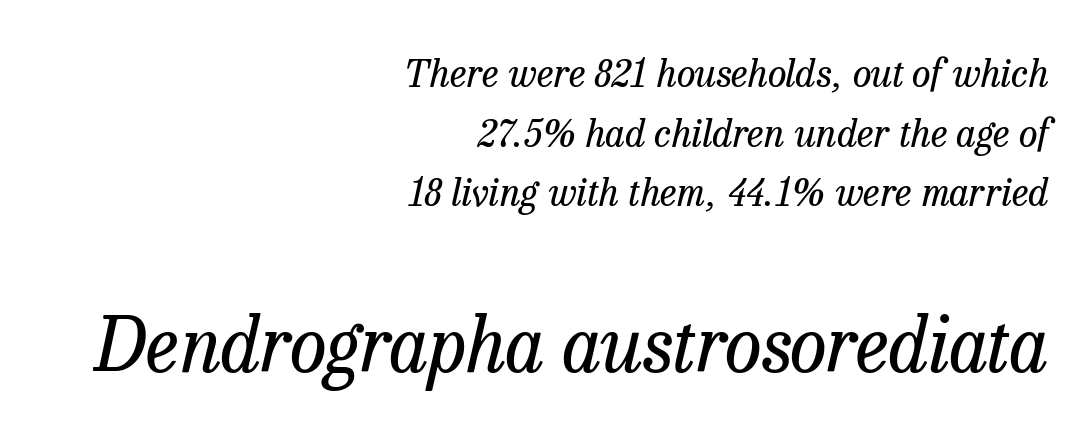
The image shows 75 px regular-weight serif type, italic (leaning right); set right-aligned, normal line spacing (1.57x), normal letter spacing, not underlined; the second (bottom) block is 1.97x larger; low stroke contrast and a medium x-height.
